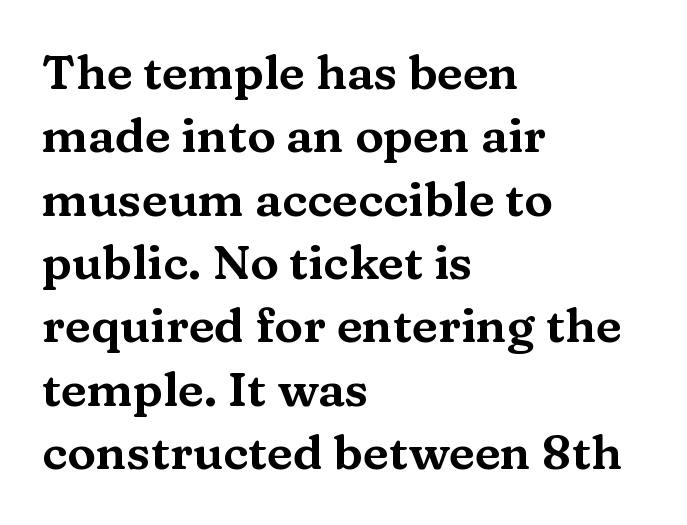
Clear beneath every line of the passage. This block has exactly the height ordinary leading produces. Italic? Not at all — the glyphs are vertical. This rendering uses left alignment, leaving the right contour irregular.
